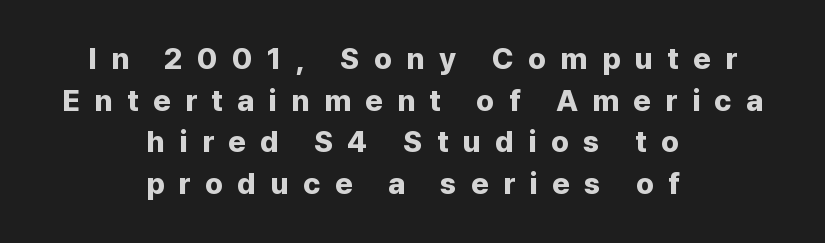
The image shows 30 px bold sans-serif type, upright; set centered, normal line spacing (1.39x), unusually wide letter spacing (+0.48 em), not underlined; low stroke contrast and a medium x-height.
